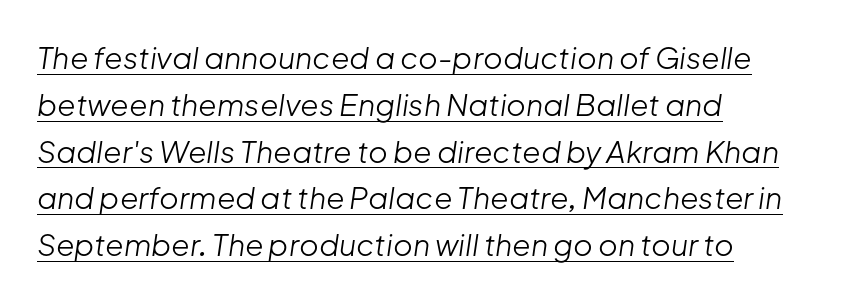
The image shows 30 px light type, italic (leaning right); set left-aligned, normal line spacing (1.56x), normal letter spacing, underlined; low stroke contrast and a medium x-height.
